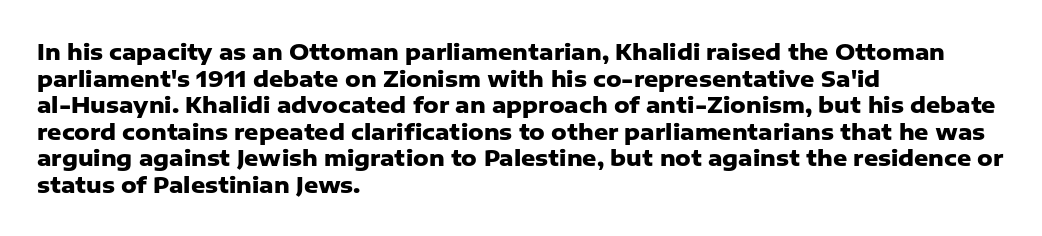
Q: Is the text bold? A: Yes.
Q: Is the text italic (slanted)? A: No, it is upright.
Q: Is the text underlined? A: No.
Q: How is the paragraph aligned? A: Left-aligned.
Q: Is the spacing between letters normal or unusually wide? A: Normal.
